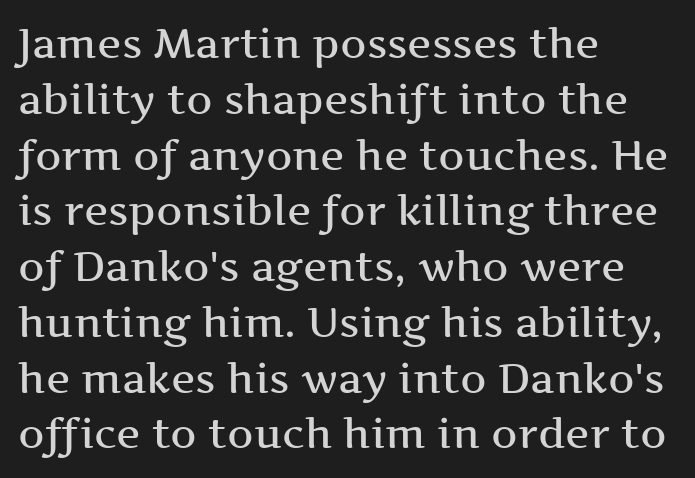
The image shows 41 px semibold, wide serif type, upright; set left-aligned, normal line spacing (1.36x), normal letter spacing, not underlined; medium stroke contrast and a medium x-height.
